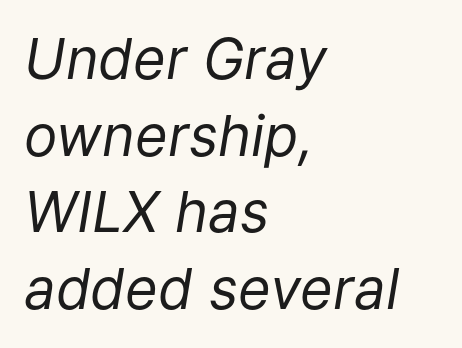
The weight tops out at a normal text grade. Here the glyphs are tracked normally, forming tight word shapes. The face used here has a pronounced slope to its letters. All the whitespace from short lines collects on the right. The glyphs are unaccompanied by any horizontal stroke below them.
